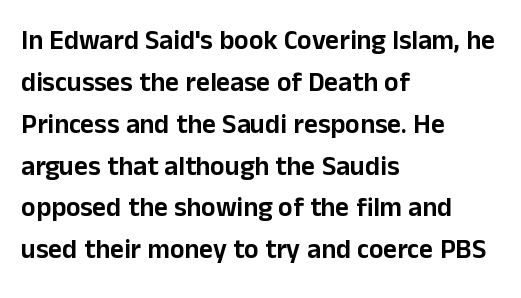
The image shows 27 px text type, upright; set left-aligned, normal line spacing (1.55x), normal letter spacing, not underlined.
